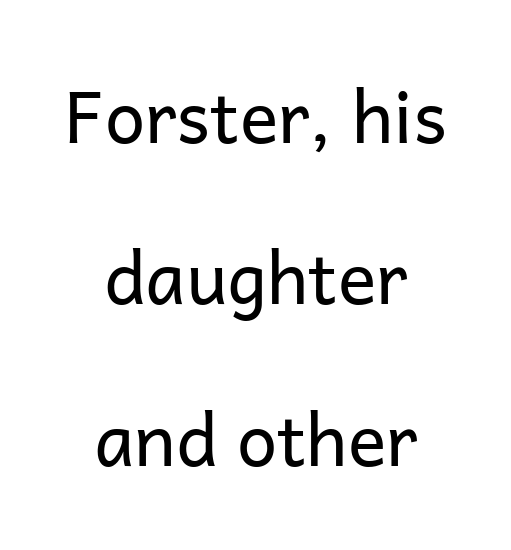
The image shows 72 px regular-weight sans-serif type, upright; set centered, loose line spacing (2.24x), normal letter spacing, not underlined; low stroke contrast and a medium x-height.
